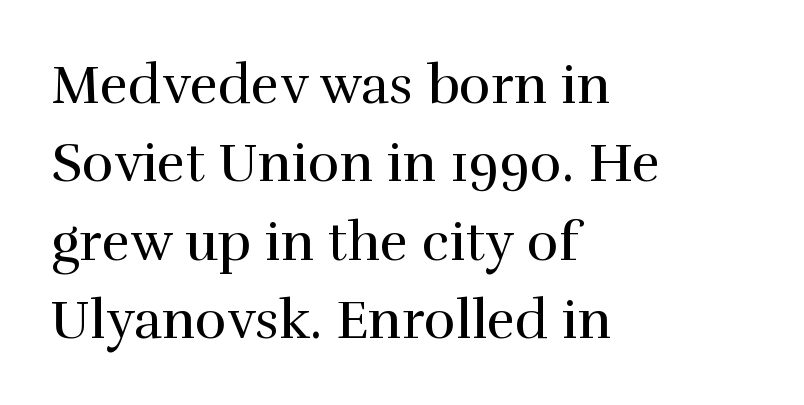
Letters have the restrained weight of plain body copy at most. Clear beneath every line of the passage. When letters stand straight like this, we call the style roman or upright. Is the letter spacing exaggerated? No — it looks like the ordinary default. Think of a printed novel: that variable character pitch is what you see here. The line-height multiplier appears to be the usual default.
